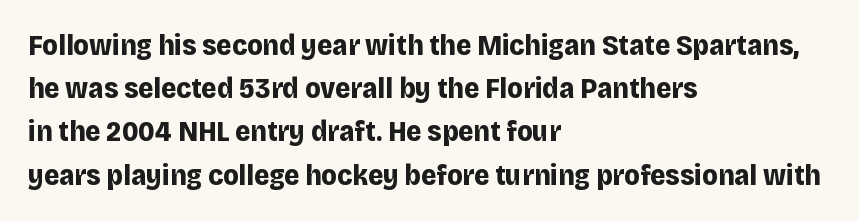
The space directly below the letters is spotless. This sample uses a sans-serif face. In CSS terms this would be text-align: left. In terms of weight, the rendering is a true, heavy bold. Is there any slant? The stems are plumb. What's the leading like? Ordinary, nothing unusual.
